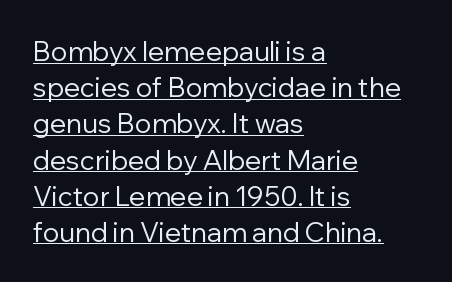
Q: Is the text bold? A: No.
Q: Is the text italic (slanted)? A: No, it is upright.
Q: Is the text underlined? A: Yes.
Q: How is the paragraph aligned? A: Left-aligned.
Q: Is the spacing between letters normal or unusually wide? A: Normal.
Q: Is the spacing between lines tight, normal or loose? A: Normal.
